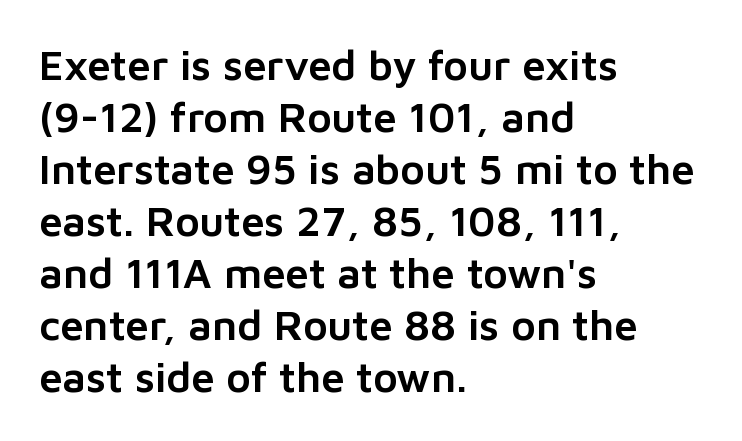
The image shows 42 px sans-serif type, upright; set left-aligned, line spacing 1.24x, normal letter spacing, not underlined; low stroke contrast and a medium x-height.
